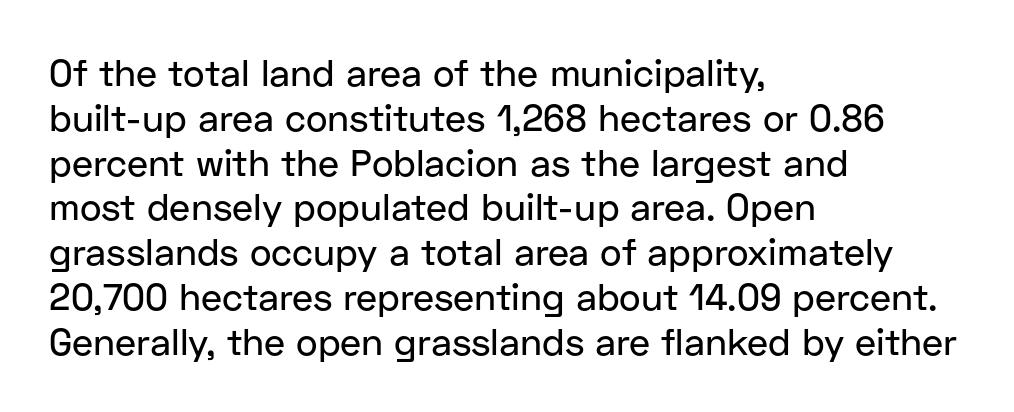
Q: Is the text italic (slanted)? A: No, it is upright.
Q: Is the typeface a serif or a sans-serif typeface? A: Sans-serif.
Q: Is the text underlined? A: No.
Q: How is the paragraph aligned? A: Left-aligned.
Q: Is the spacing between letters normal or unusually wide? A: Normal.
Q: Width (condensed, normal, or wide)? A: Normal.
Q: Stroke contrast? A: Low.
Q: x-height? A: Medium.
Q: Monospaced? A: No.
